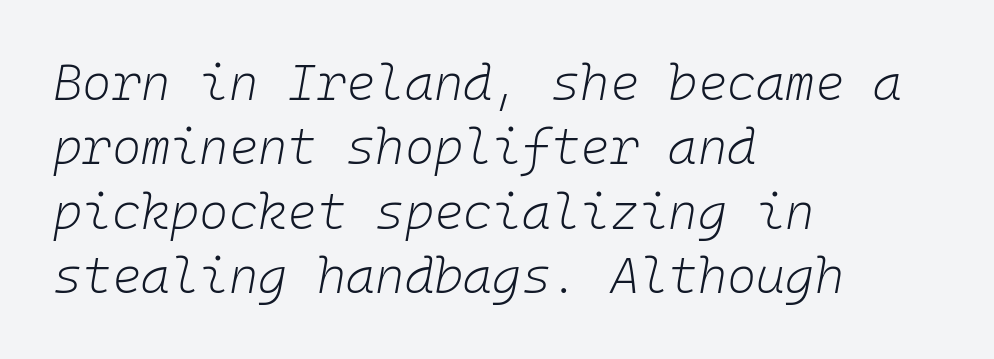
Q: Is the text bold? A: No.
Q: Is the text italic (slanted)? A: Yes, it leans right by about 10 degrees.
Q: Is the text underlined? A: No.
Q: How is the paragraph aligned? A: Left-aligned.
Q: Is the spacing between letters normal or unusually wide? A: Normal.
Q: Is the spacing between lines tight, normal or loose? A: Normal.
Q: Width (condensed, normal, or wide)? A: Normal.
Q: Stroke contrast? A: Low.
Q: x-height? A: Medium.
Q: Monospaced? A: Yes.
